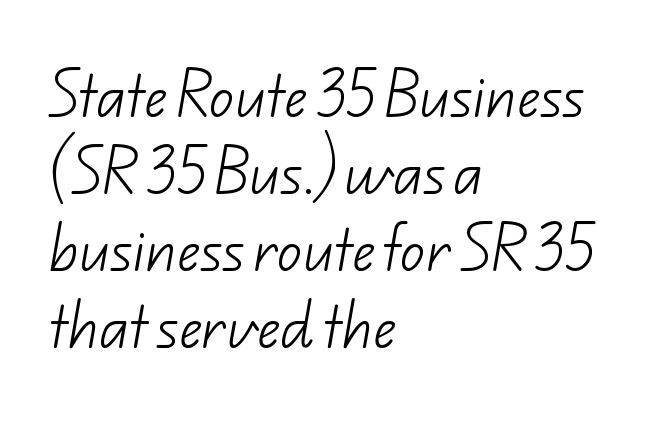
The face used here is a sans, in the tradition of grotesques and geometrics. Caption: multi-line text, flush left, ragged right. The words here are not underlined. A light-to-regular cut is what we see here.
